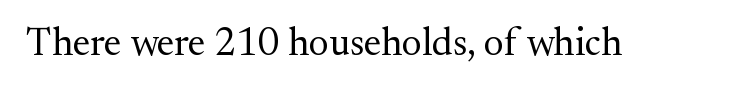
{"serif": "yes", "italic": "no", "bold": "no", "weight": "regular", "width": "normal", "stroke_contrast": "medium", "x_height": "small", "monospaced": "no", "underline": "no", "letter_spacing": "normal", "letter_spacing_em": 0.0, "glyph_px": 39}
